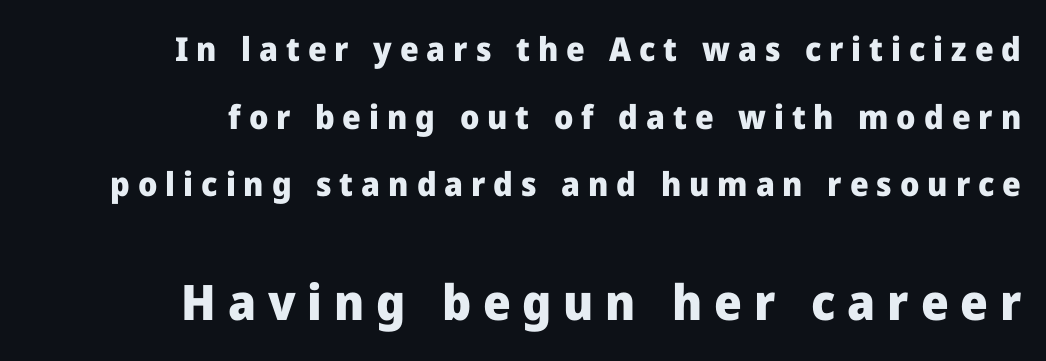
The image shows 49 px heavy sans-serif type, upright; set right-aligned, loose line spacing (2.05x), unusually wide letter spacing (+0.24 em), not underlined; the second (bottom) block is 1.48x larger; low stroke contrast and a medium x-height.
